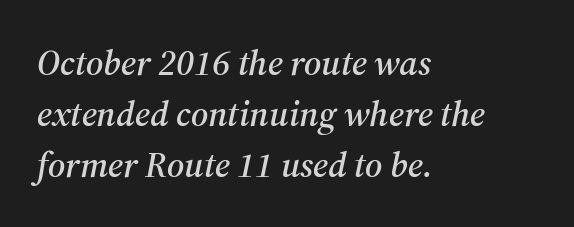
How are the letters spaced? Ordinarily, with no added tracking. This sample is left-justified, so line endings fall wherever the words run out. One glance says typical: line gaps are just what's usual. This rendering features lettering with no underline. The face used here is seriffed, in the tradition of book romans.
